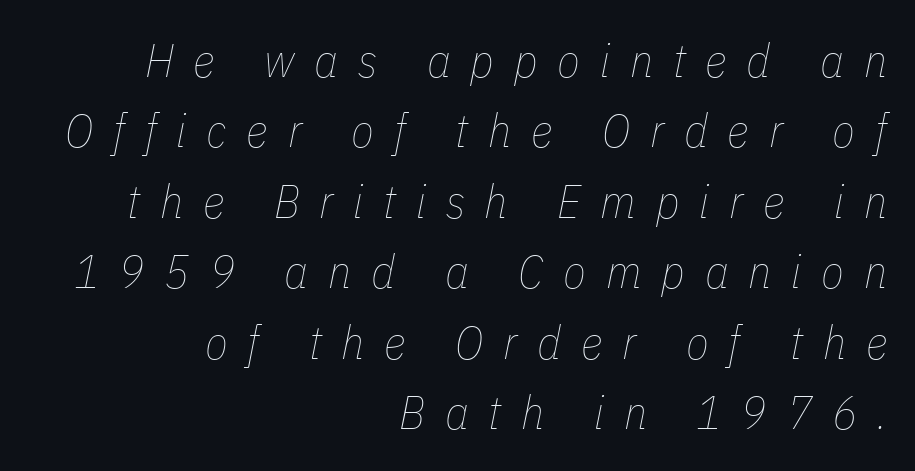
{"italic": "yes", "lean": "right", "slant_degrees": 11, "bold": "no", "weight": "thin", "width": "condensed", "stroke_contrast": "low", "x_height": "medium", "monospaced": "no", "underline": "no", "align": "right", "line_spacing": "normal", "line_spacing_ratio": 1.5, "letter_spacing": "wide", "letter_spacing_em": 0.42, "glyph_px": 47}
